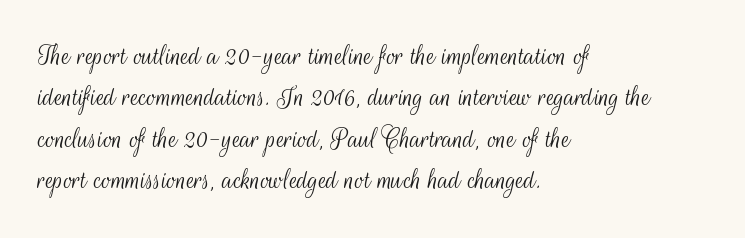
{"serif": "no", "bold": "no", "weight": "light", "width": "condensed", "stroke_contrast": "medium", "x_height": "small", "monospaced": "no", "underline": "no", "align": "left", "line_spacing": "normal", "line_spacing_ratio": 1.38, "letter_spacing": "normal", "letter_spacing_em": 0.0, "glyph_px": 30}
